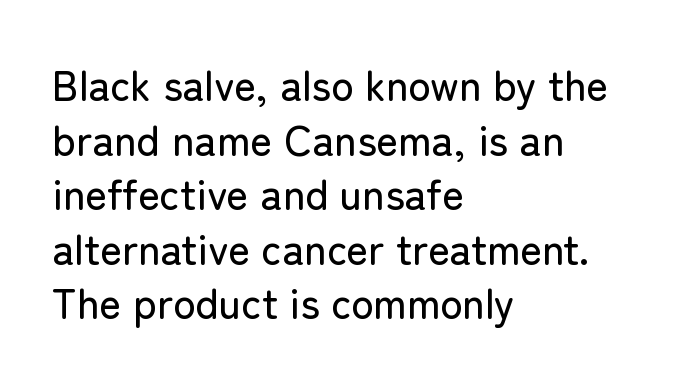
Q: Is the text italic (slanted)? A: No, it is upright.
Q: Is the typeface a serif or a sans-serif typeface? A: Sans-serif.
Q: Is the text underlined? A: No.
Q: How is the paragraph aligned? A: Left-aligned.
Q: Is the spacing between letters normal or unusually wide? A: Normal.
Q: Is the spacing between lines tight, normal or loose? A: Normal.
Q: Width (condensed, normal, or wide)? A: Normal.
Q: Stroke contrast? A: Low.
Q: x-height? A: Medium.
Q: Monospaced? A: No.
